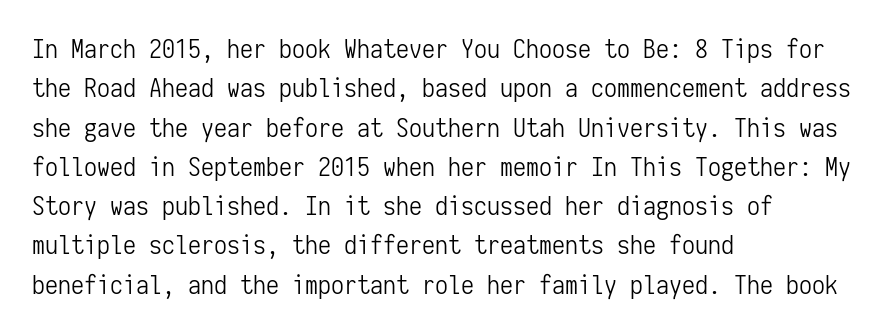
The image shows 26 px text type, upright; set left-aligned, normal line spacing (1.51x), normal letter spacing, not underlined.
